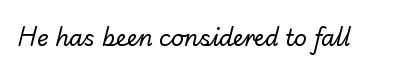
Q: Is the text bold? A: No.
Q: Is the text underlined? A: No.
Q: Is the spacing between letters normal or unusually wide? A: Normal.
